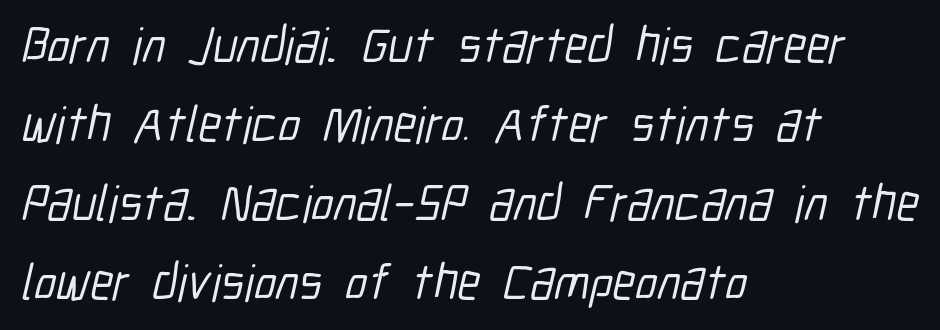
Q: Is the typeface a serif or a sans-serif typeface? A: Sans-serif.
Q: Is the text underlined? A: No.
Q: How is the paragraph aligned? A: Left-aligned.
Q: Is the spacing between letters normal or unusually wide? A: Normal.
Q: Is the spacing between lines tight, normal or loose? A: Normal.
Q: Width (condensed, normal, or wide)? A: Condensed.
Q: Stroke contrast? A: Low.
Q: x-height? A: Medium.
Q: Monospaced? A: No.
